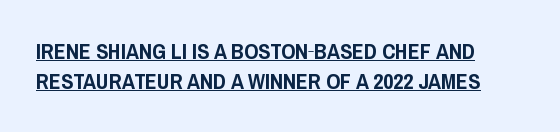
Q: Is the text italic (slanted)? A: No, it is upright.
Q: Is the text underlined? A: Yes.
Q: How is the paragraph aligned? A: Left-aligned.
Q: Is the spacing between letters normal or unusually wide? A: Normal.
Q: Is the spacing between lines tight, normal or loose? A: Normal.
